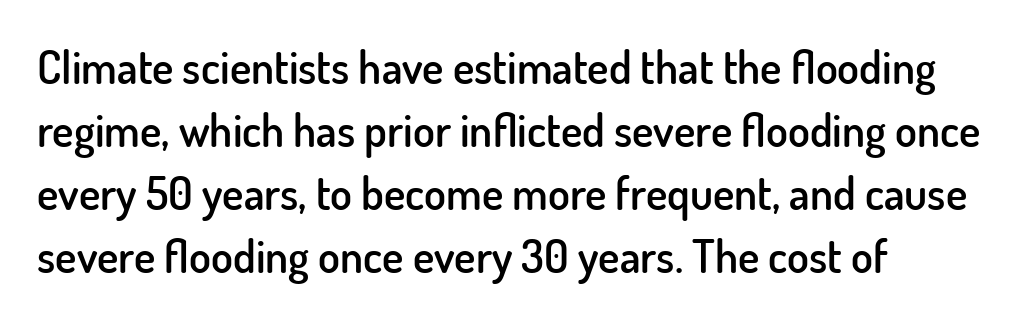
Quick note: interline space is typical. Upright lettering throughout. Grotesque or geometric, the face here clearly has no serifs. Glyph-to-glyph distance matches everyday printed text. Horizontal alignment here is leftward, the default for most running prose. Each letter keeps its own natural width here, so spacing adapts to shape.
